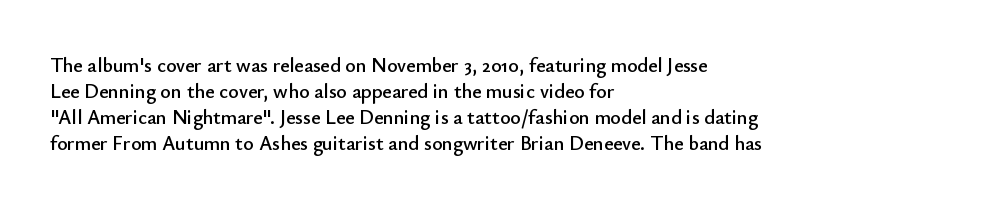
The image shows 20 px text type, upright; set left-aligned, normal line spacing (1.3x), normal letter spacing, not underlined.
